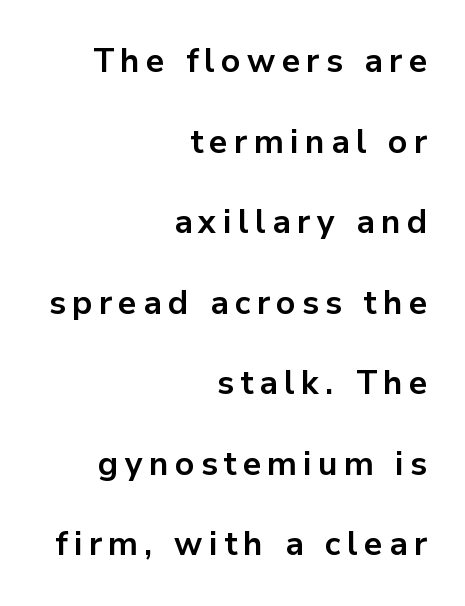
The image shows 33 px bold sans-serif type, upright; set right-aligned, loose line spacing (2.44x), not underlined; low stroke contrast and a medium x-height.
